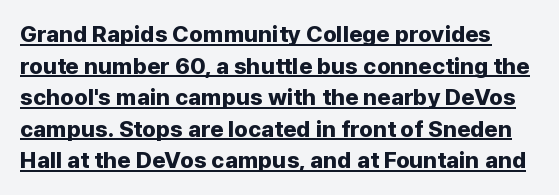
{"italic": "no", "bold": "yes", "underline": "yes", "line_spacing": "normal", "line_spacing_ratio": 1.37, "letter_spacing": "normal", "letter_spacing_em": 0.0, "glyph_px": 23}
